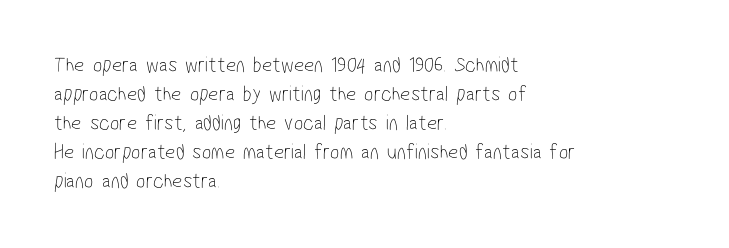
Rule under the text: the space is simply empty. There is no visible air inserted between adjacent glyphs. Summary of vertical rhythm: regular, with standard interline spacing. Bold? No — there's no thickening of the strokes. The typesetter chose a ragged-right arrangement here.
